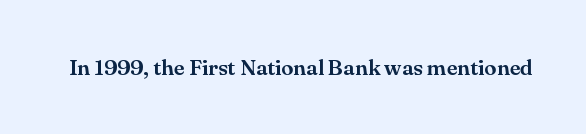
Tall strokes in this sample are plumb rather than angled. Short note: letters normally spaced. Lines of text with bare space underneath.
